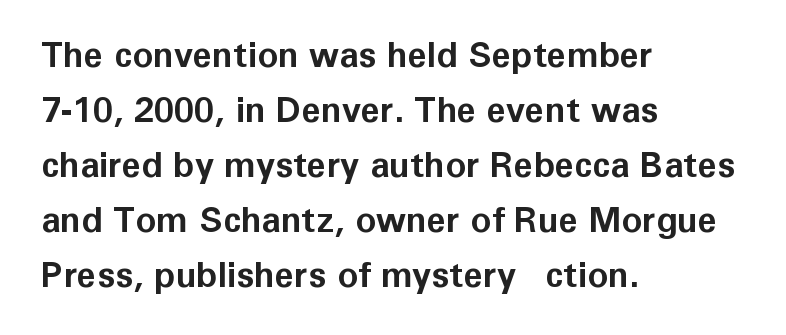
The face used here is a sans, in the tradition of grotesques and geometrics. Ordinary non-slanted type is in use. Character widths vary here, with narrow letters taking less room than wide ones. The strokes are fattened all the way to bold. Regarding leading, the lines here are spaced in the standard way.
